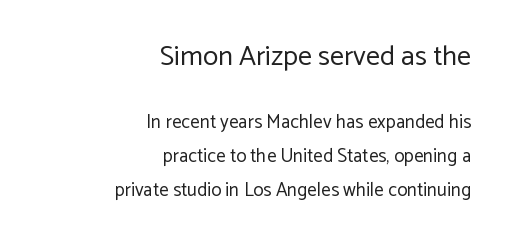
The image shows 28 px regular-weight sans-serif type, upright; set right-aligned, line spacing 1.79x, normal letter spacing, not underlined; the first (top) block is 1.47x larger; low stroke contrast and a medium x-height.
